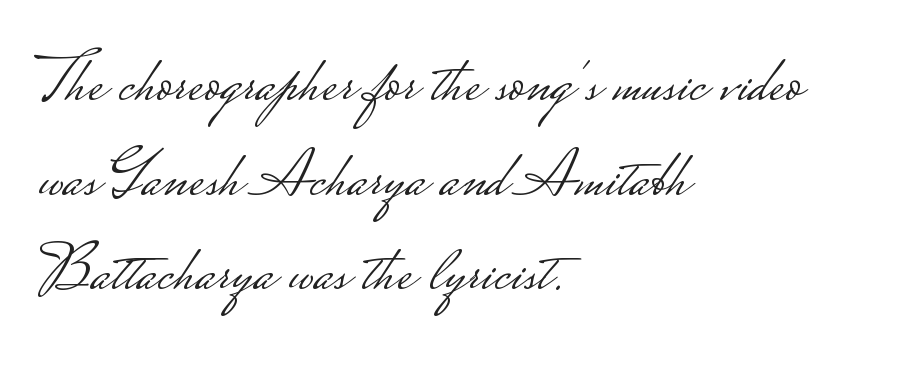
The image shows 68 px light, wide sans-serif type; set left-aligned, normal line spacing (1.39x), normal letter spacing, not underlined; low stroke contrast.
